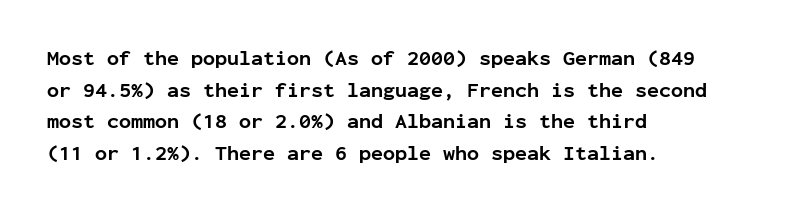
If you drew a line through each stem, it would be perfectly vertical. Nobody drew a line under any word here. A full-strength bold gives these letters their thick strokes. Honestly, the letter spacing is just normal — you wouldn't notice it. Left-aligned paragraph, ragged on the right.
